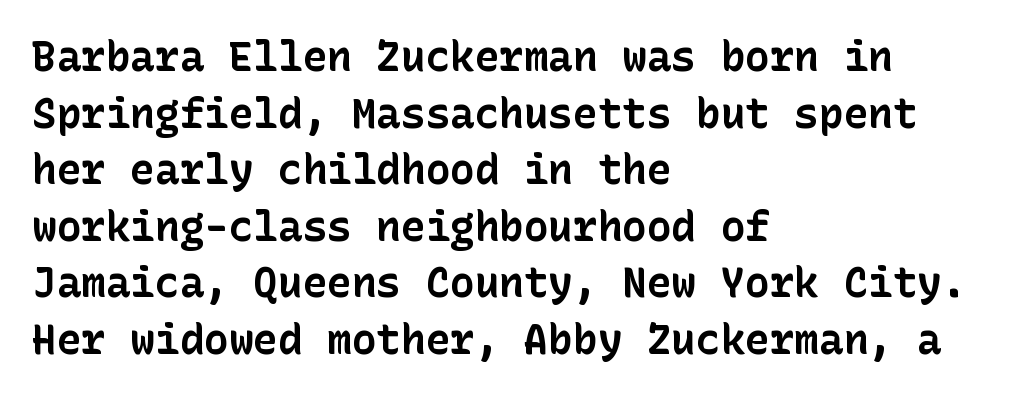
The strokes are fattened all the way to bold. No italicization has been applied; the sample stays upright. Decoration check: the copy has no underline. The face used here is a sans, in the tradition of grotesques and geometrics. Notice how descenders clear the ascenders below comfortably — that's standard leading. In terms of letterspacing, this is plain default setting.
